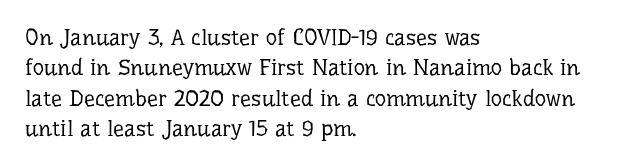
Q: Is the text bold? A: No.
Q: Is the text italic (slanted)? A: No, it is upright.
Q: Is the text underlined? A: No.
Q: How is the paragraph aligned? A: Left-aligned.
Q: Is the spacing between letters normal or unusually wide? A: Normal.
Q: Is the spacing between lines tight, normal or loose? A: Normal.
